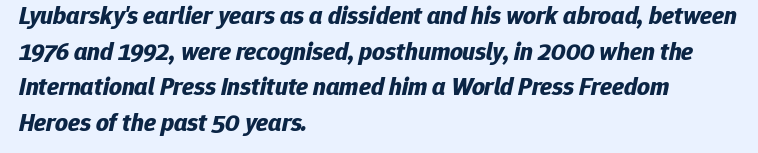
Q: Is the text bold? A: Yes.
Q: Is the text italic (slanted)? A: Yes, it leans right by about 12 degrees.
Q: Is the text underlined? A: No.
Q: How is the paragraph aligned? A: Left-aligned.
Q: Is the spacing between letters normal or unusually wide? A: Normal.
Q: Is the spacing between lines tight, normal or loose? A: Normal.
